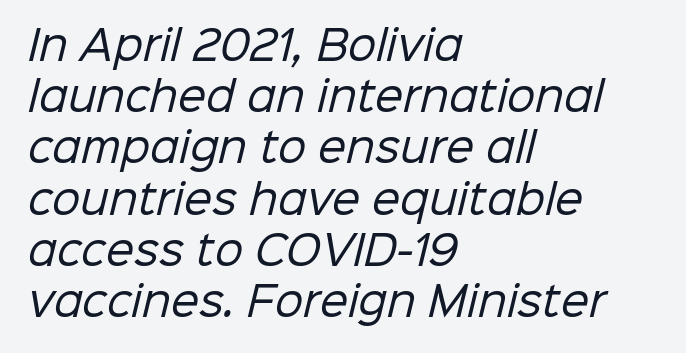
Q: Is the text bold? A: No.
Q: Is the typeface a serif or a sans-serif typeface? A: Sans-serif.
Q: Is the text underlined? A: No.
Q: How is the paragraph aligned? A: Left-aligned.
Q: Is the spacing between letters normal or unusually wide? A: Normal.
Q: Is the spacing between lines tight, normal or loose? A: Normal.
Q: Width (condensed, normal, or wide)? A: Normal.
Q: Stroke contrast? A: Low.
Q: x-height? A: Medium.
Q: Monospaced? A: No.
